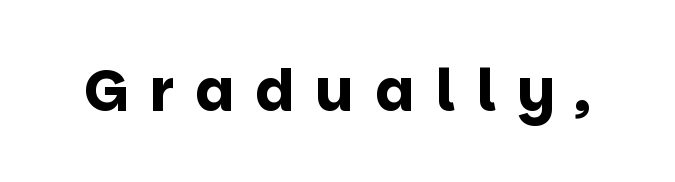
The image shows 58 px bold sans-serif type, upright; set unusually wide letter spacing (+0.36 em), not underlined; low stroke contrast and a large x-height.
